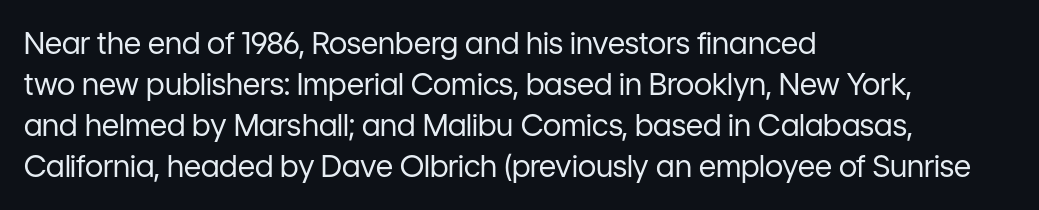
The block of text has a typical density, with ordinary space between rows. A quiet, ordinary-to-light weight characterises the typeface. Character widths vary here, with narrow letters taking less room than wide ones. The passage shown is not underscored anywhere. Italic: no, the glyphs are upright roman.
